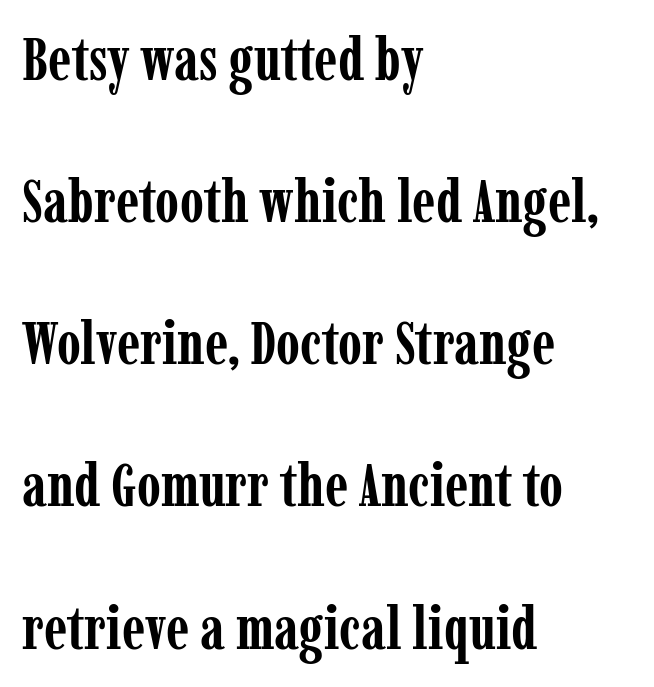
Spacing between characters is what you'd get straight out of the box. These words are printed bold, with thick strokes throughout. In CSS terms this would be text-align: left. Think of a printed novel: that variable character pitch is what you see here.
